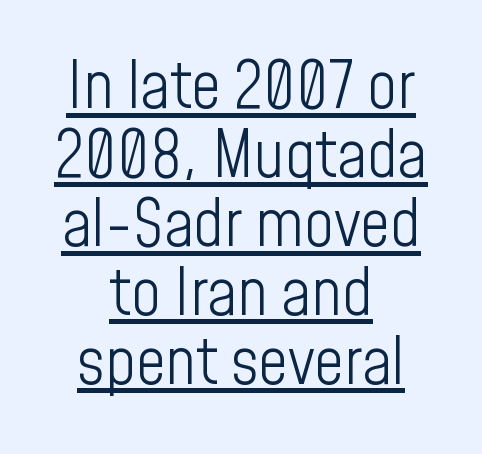
Upright lettering throughout. Closely set lines give the paragraph a compact silhouette. The font is comparable to plain body text, perhaps lighter. A typesetter would label this face a sans. What stands out about the letter spacing? Nothing — it is the standard amount.
